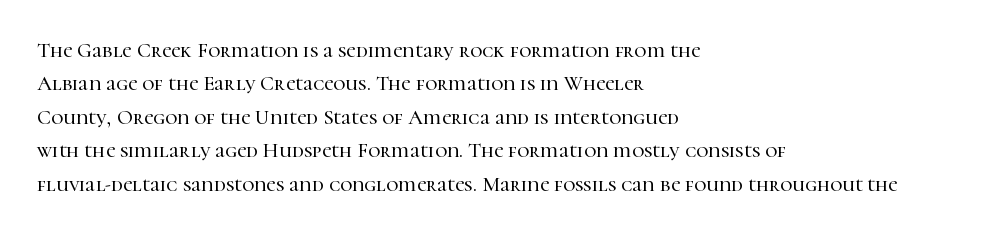
Q: Is the text italic (slanted)? A: No, it is upright.
Q: Is the text underlined? A: No.
Q: How is the paragraph aligned? A: Left-aligned.
Q: Is the spacing between letters normal or unusually wide? A: Normal.
Q: Is the spacing between lines tight, normal or loose? A: Normal.
